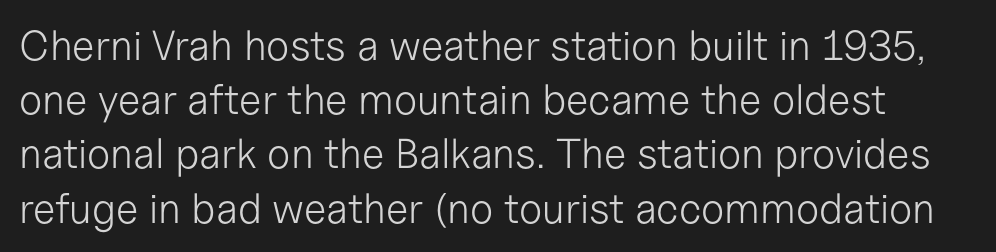
{"serif": "no", "italic": "no", "bold": "no", "weight": "light", "width": "normal", "stroke_contrast": "low", "x_height": "medium", "monospaced": "no", "underline": "no", "line_spacing": "normal", "line_spacing_ratio": 1.29, "letter_spacing": "normal", "letter_spacing_em": 0.0, "glyph_px": 42}
